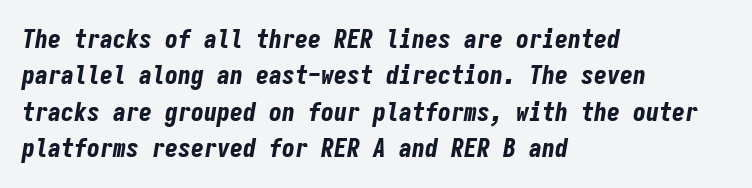
Look at the tracking — it's just the regular setting, nothing added. Look at the stroke-to-counter ratio: heavy, a bold. The glyphs are unaccompanied by any horizontal stroke below them. One-word summary of the alignment: left.
